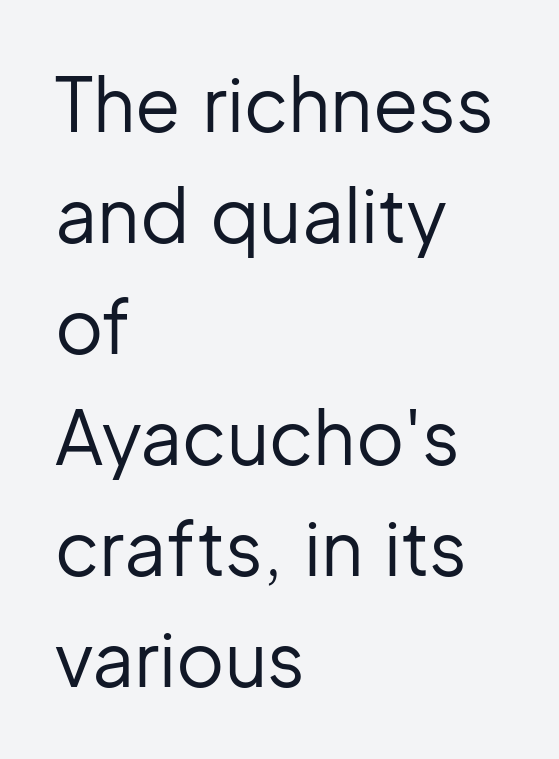
The image shows 74 px regular-weight sans-serif type, upright; set left-aligned, normal line spacing (1.5x), normal letter spacing, not underlined; low stroke contrast and a medium x-height.
